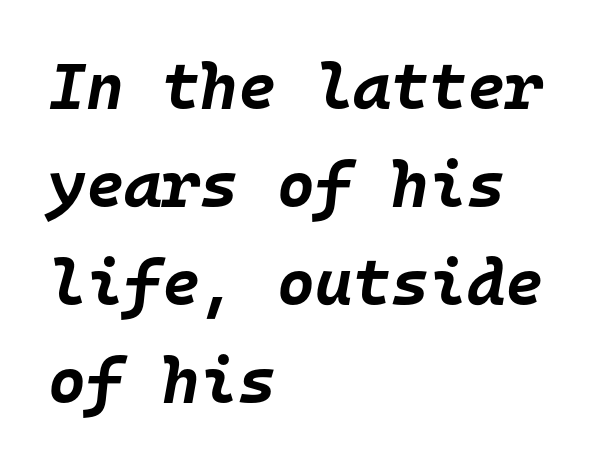
Teacher's note: observe the even left margin — that is flush-left alignment. Quick note: italic. You'd pick this weight for a headline — it's a proper bold. Do the characters align in a grid? Yes, the font is monospaced. Here the glyphs are tracked normally, forming tight word shapes. Nobody drew a line under any word here.
